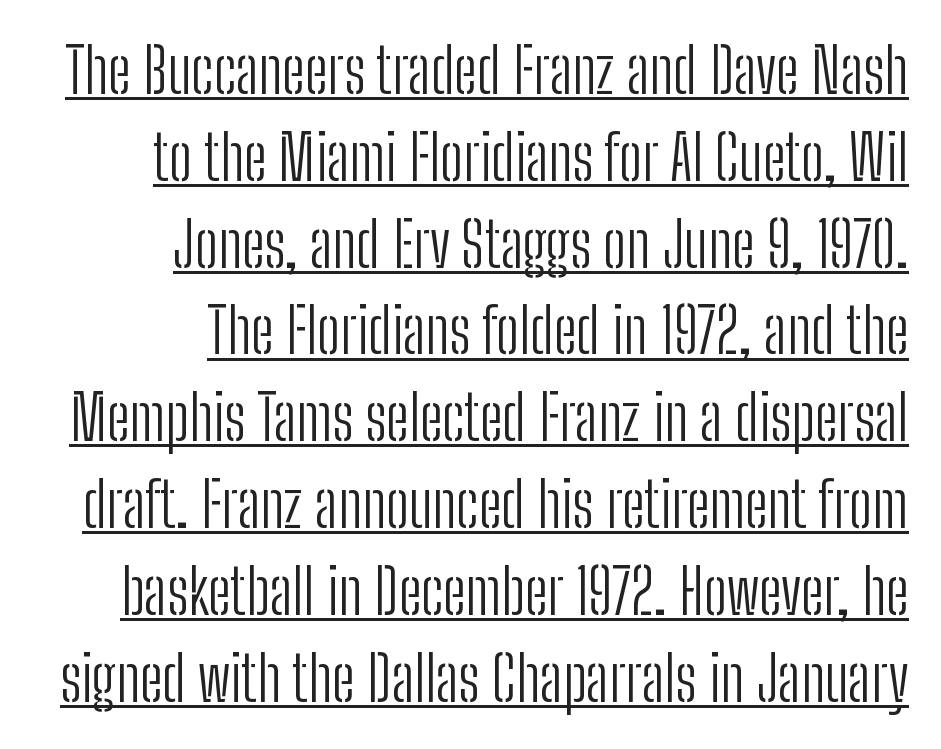
The setting favours the right margin, as signatures and pull-quotes sometimes do. The typeface chosen for these lines omits serifs. The rendering uses the underline text-decoration. Ink coverage per letter is moderate at most. The specimen reads as upright at a glance. Regarding leading, the lines here are spaced in the standard way.
